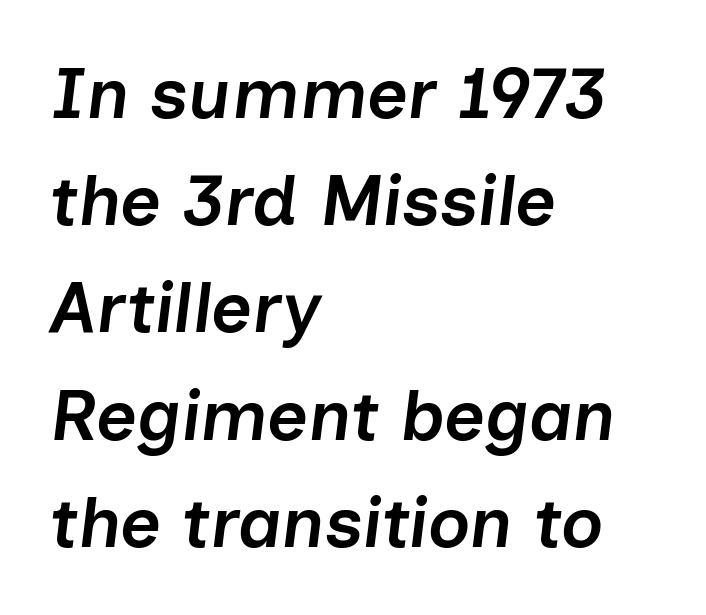
This sample has the flowing, uneven cadence of proportional lettering. This rendering uses left alignment, leaving the right contour irregular. Check under the words: just untouched page. Caption: semibold face, moderately heavy strokes.
